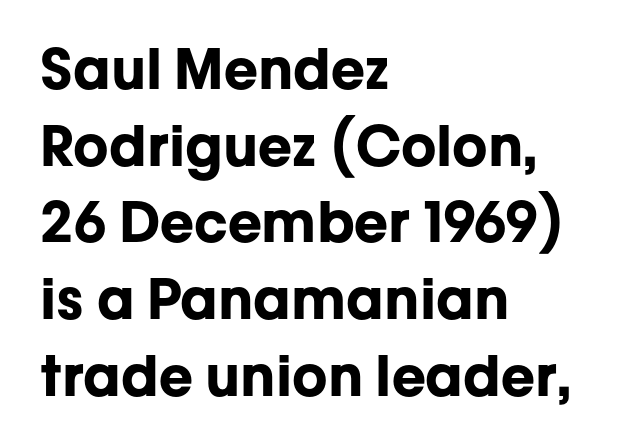
The image shows 56 px bold sans-serif type, upright; set left-aligned, normal line spacing (1.37x), normal letter spacing, not underlined; low stroke contrast and a medium x-height.
